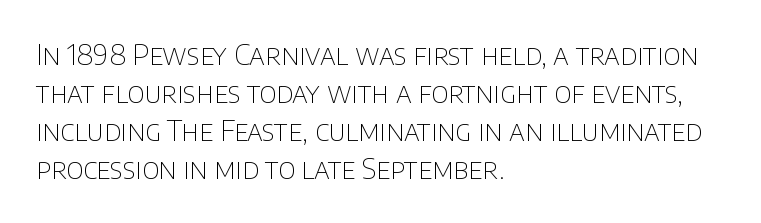
The image shows 28 px thin sans-serif type, upright; set left-aligned, normal line spacing (1.36x), normal letter spacing, not underlined; low stroke contrast and a large x-height.
